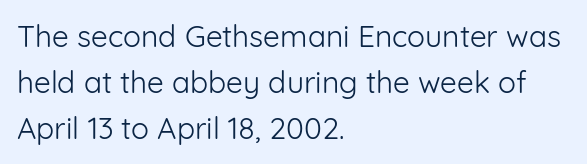
The image shows 30 px light sans-serif type, upright; set left-aligned, normal line spacing (1.53x), normal letter spacing, not underlined; low stroke contrast and a medium x-height.
